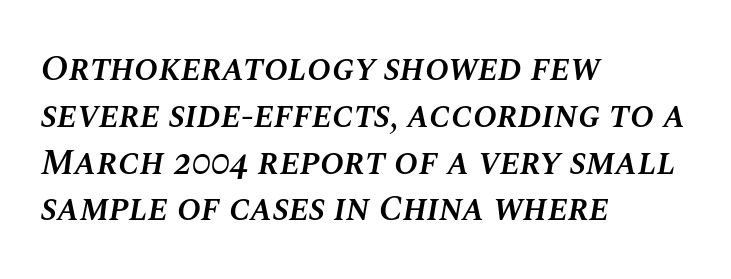
{"italic": "yes", "lean": "right", "slant_degrees": 10, "bold": "semi", "weight": "semibold", "width": "normal", "stroke_contrast": "medium", "x_height": "large", "monospaced": "no", "underline": "no", "align": "left", "line_spacing": "normal", "line_spacing_ratio": 1.3, "letter_spacing": "normal", "letter_spacing_em": 0.0, "glyph_px": 36}
